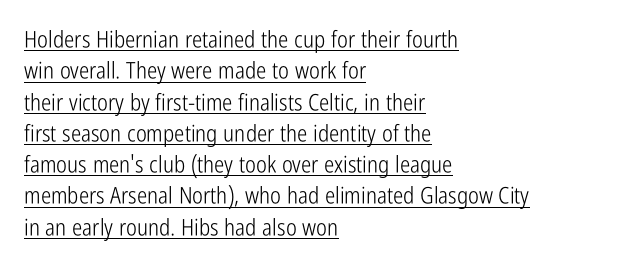
The image shows 23 px text type, upright; set left-aligned, normal line spacing (1.36x), normal letter spacing, underlined.
